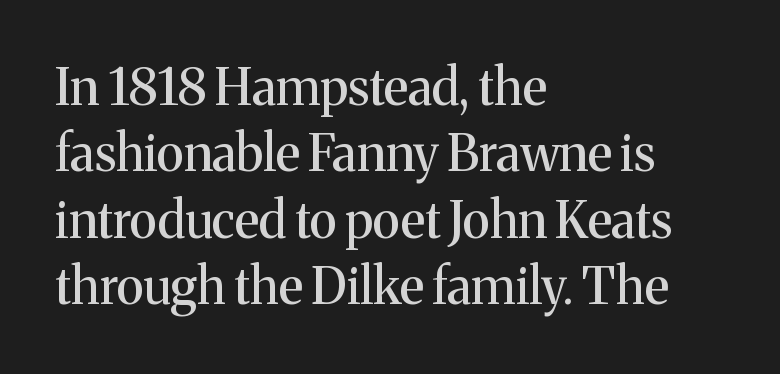
{"serif": "yes", "italic": "no", "width": "normal", "stroke_contrast": "medium", "x_height": "medium", "monospaced": "no", "underline": "no", "align": "left", "line_spacing": "normal", "line_spacing_ratio": 1.33, "letter_spacing": "normal", "letter_spacing_em": 0.0, "glyph_px": 50}
